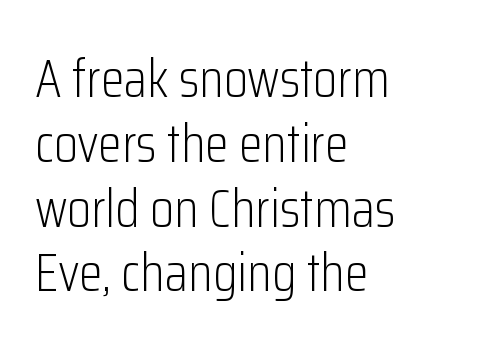
{"serif": "no", "italic": "no", "bold": "no", "weight": "light", "width": "condensed", "stroke_contrast": "low", "x_height": "medium", "monospaced": "no", "underline": "no", "align": "left", "line_spacing_ratio": 1.2, "letter_spacing": "normal", "letter_spacing_em": 0.0, "glyph_px": 54}
